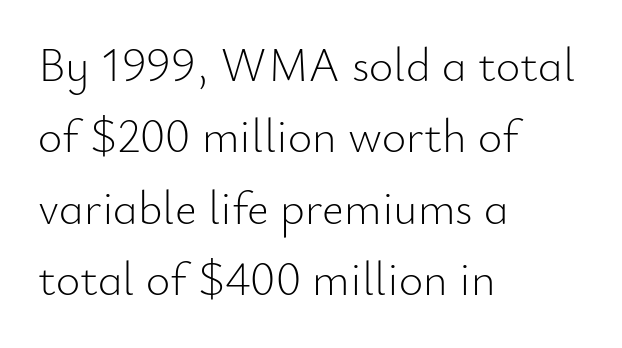
Q: Is the text bold? A: No.
Q: Is the text italic (slanted)? A: No, it is upright.
Q: Is the typeface a serif or a sans-serif typeface? A: Sans-serif.
Q: Is the text underlined? A: No.
Q: How is the paragraph aligned? A: Left-aligned.
Q: Is the spacing between letters normal or unusually wide? A: Normal.
Q: Is the spacing between lines tight, normal or loose? A: Normal.
Q: Width (condensed, normal, or wide)? A: Normal.
Q: Stroke contrast? A: Low.
Q: x-height? A: Small.
Q: Monospaced? A: No.
